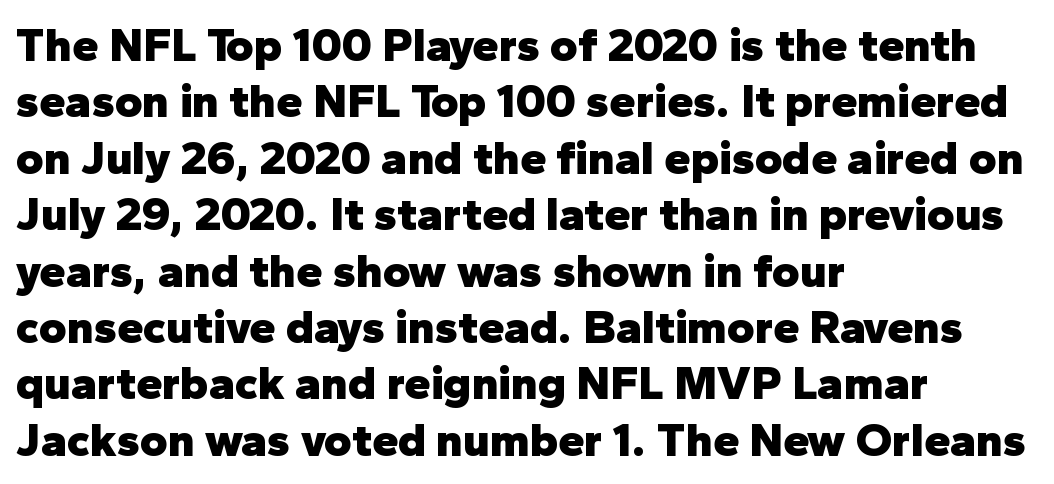
Q: Is the text bold? A: Yes.
Q: Is the text italic (slanted)? A: No, it is upright.
Q: Is the typeface a serif or a sans-serif typeface? A: Sans-serif.
Q: Is the text underlined? A: No.
Q: How is the paragraph aligned? A: Left-aligned.
Q: Is the spacing between letters normal or unusually wide? A: Normal.
Q: Width (condensed, normal, or wide)? A: Normal.
Q: Stroke contrast? A: Low.
Q: x-height? A: Medium.
Q: Monospaced? A: No.
